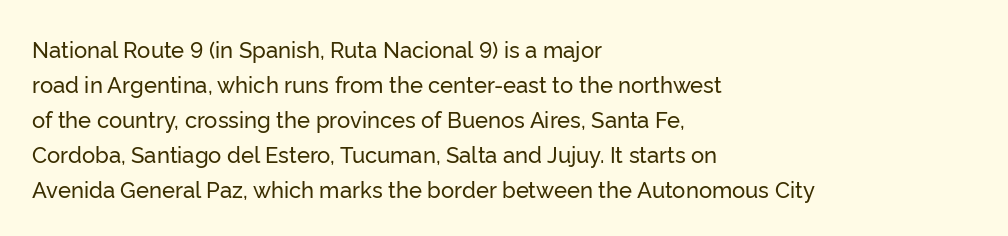
Q: Is the text italic (slanted)? A: No, it is upright.
Q: Is the text underlined? A: No.
Q: How is the paragraph aligned? A: Left-aligned.
Q: Is the spacing between letters normal or unusually wide? A: Normal.
Q: Is the spacing between lines tight, normal or loose? A: Normal.
